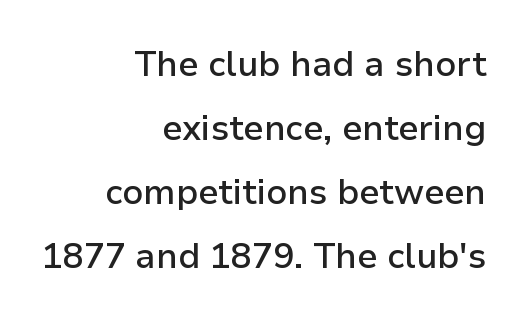
These lines are rendered in a variable-pitch font. Nope, no serifs anywhere on these letters. Compared with an ordinary text face, these strokes are moderately heavier — a semibold. The typesetter chose a ragged-left arrangement here.
